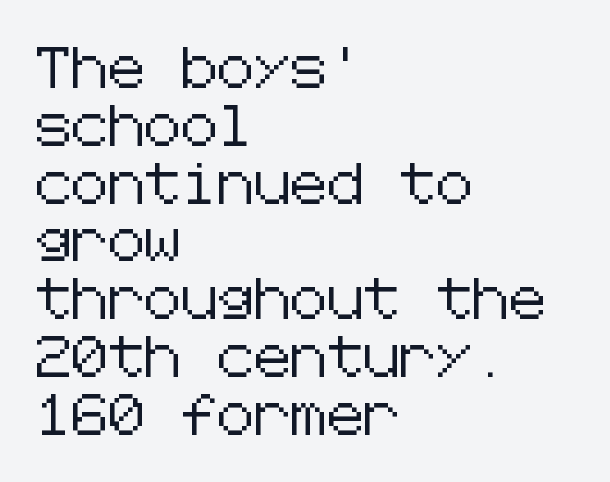
{"serif": "no", "italic": "no", "width": "normal", "stroke_contrast": "low", "x_height": "medium", "underline": "no", "align": "left", "line_spacing": "normal", "line_spacing_ratio": 1.41, "letter_spacing": "normal", "letter_spacing_em": 0.0, "glyph_px": 41}
